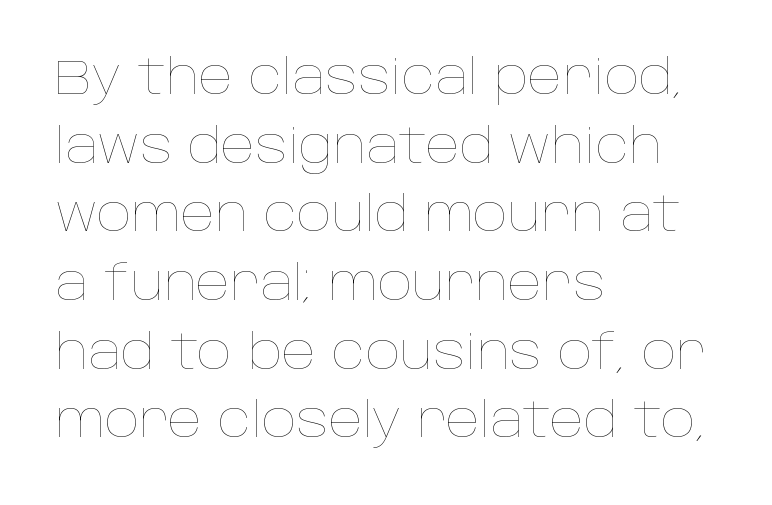
The image shows 48 px thin type, upright; set left-aligned, normal line spacing (1.43x), normal letter spacing, not underlined; low stroke contrast and a large x-height.
